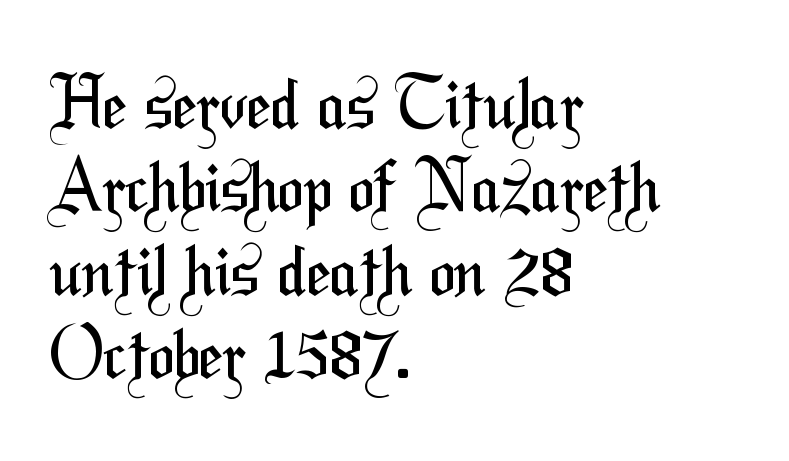
The image shows 69 px regular-weight, condensed sans-serif type; set left-aligned, line spacing 1.21x, normal letter spacing, not underlined; medium stroke contrast and a medium x-height.
